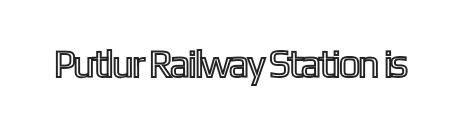
Letters rest on an invisible, unmarked baseline. Standard letterfit; no display-style spreading of the glyphs. The face used here is proportionally spaced, like ordinary book or web type. Tall strokes in this sample are plumb rather than angled.
